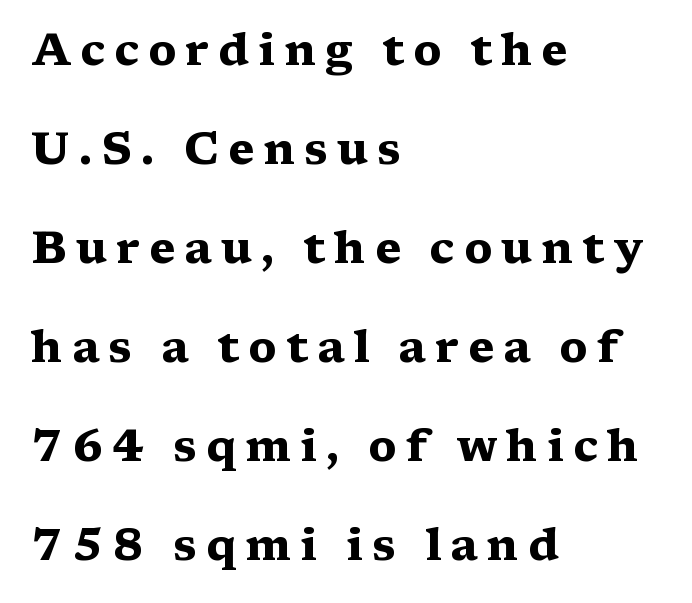
Leading: increased. Do the characters align in a grid? No, the font is proportional. Substantial extra tracking has been applied to these lines. No italicization has been applied; the sample stays upright. Any mark beneath the type? The region is blank. A full-strength bold gives these letters their thick strokes.
